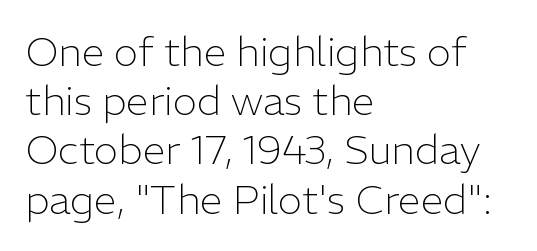
{"serif": "no", "italic": "no", "bold": "no", "weight": "light", "width": "normal", "stroke_contrast": "low", "x_height": "medium", "monospaced": "no", "underline": "no", "align": "left", "line_spacing_ratio": 1.2, "letter_spacing": "normal", "letter_spacing_em": 0.0, "glyph_px": 41}
